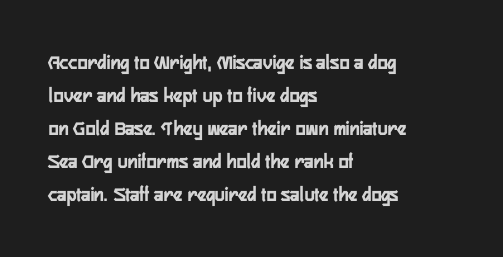
The sample has been set heavy, in full bold. Any mark beneath the type? The region is blank. The ragged edge is on the right, which tells us the setting is flush left. This sample uses plain, unmodified letter spacing. Posture: vertical. Does the leading feel generous? No, just average.
